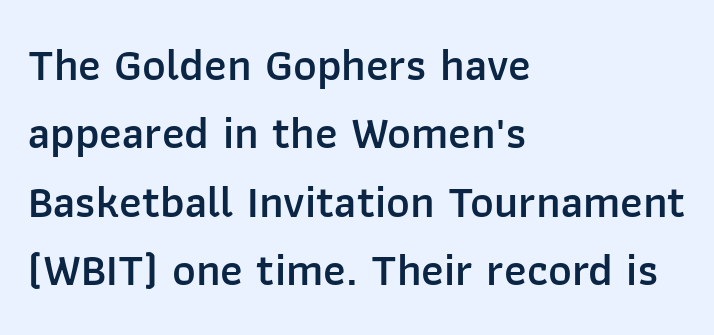
The glyphs in this specimen are sans serif. Line beginnings align vertically; line endings do not. Successive baselines arrive at the customary interval. Proportional: the letters do not fall into vertical columns. Every character sits straight up, as roman type does.
